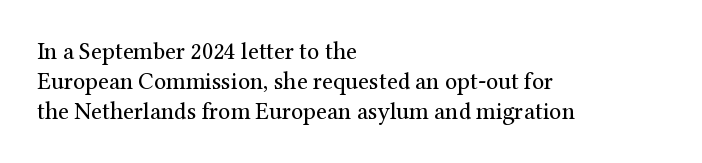
The image shows 24 px text type, upright; set left-aligned, normal line spacing (1.26x), normal letter spacing, not underlined.
